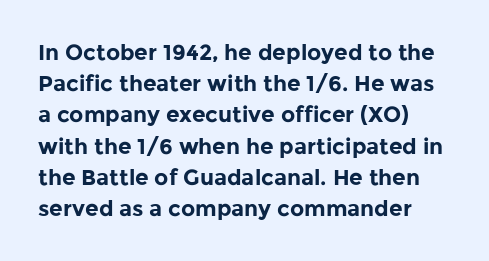
In CSS terms this would be text-align: left. Baseline-to-baseline distance is the conventional proportion of letter height. Notice how the stems are strictly vertical — no italics here. The space beneath each line is pristine and unruled. Spacing between characters is what you'd get straight out of the box. The passage shown is emphatically bold.
